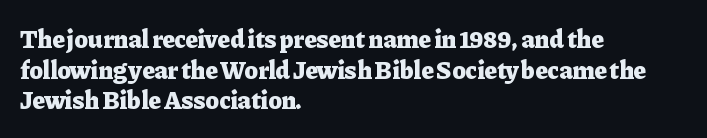
In CSS terms this would be text-align: left. Anything drawn beneath the words? Only blank space. Posture: upright roman. As a designer I'd log this as weight 700, bold.
